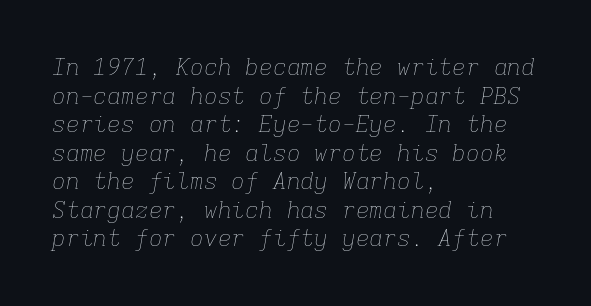
{"italic": "yes", "lean": "right", "slant_degrees": 9, "bold": "no", "underline": "no", "align": "left", "line_spacing_ratio": 1.24, "letter_spacing": "normal", "letter_spacing_em": 0.0, "glyph_px": 23}
